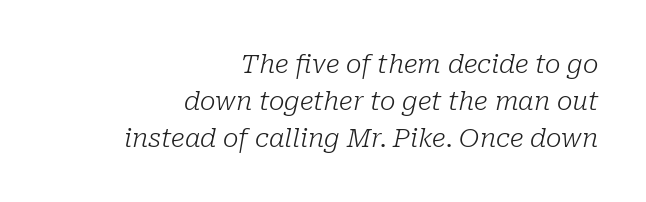
Q: Is the text bold? A: No.
Q: Is the text italic (slanted)? A: Yes, it leans right by about 10 degrees.
Q: Is the text underlined? A: No.
Q: How is the paragraph aligned? A: Right-aligned.
Q: Is the spacing between letters normal or unusually wide? A: Normal.
Q: Is the spacing between lines tight, normal or loose? A: Normal.
